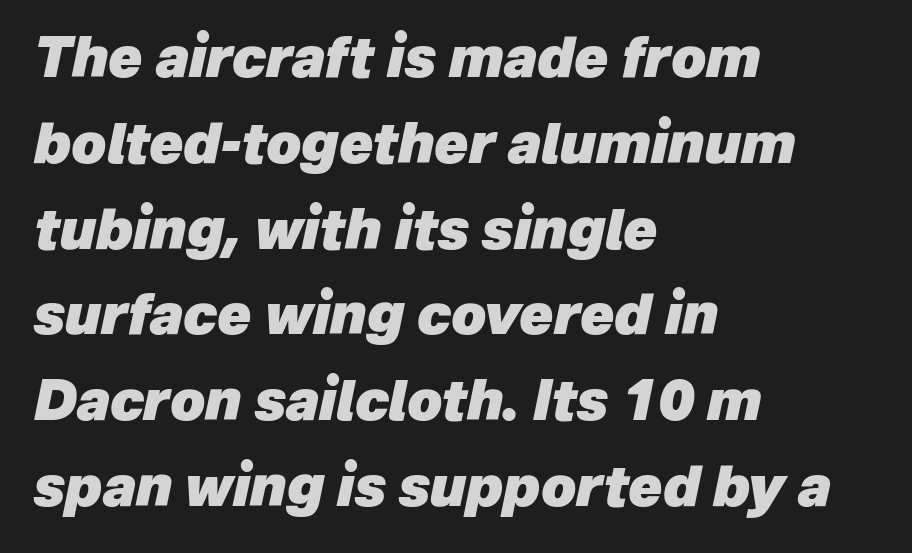
These lines stack with their left ends in a neat column. Looks like regular typesetting: each glyph gets only the width it needs. The designer left line spacing at the default. Letters rest on an invisible, unmarked baseline. A full-strength bold gives these letters their thick strokes. The horizontal fit of the characters is conventional and even.
